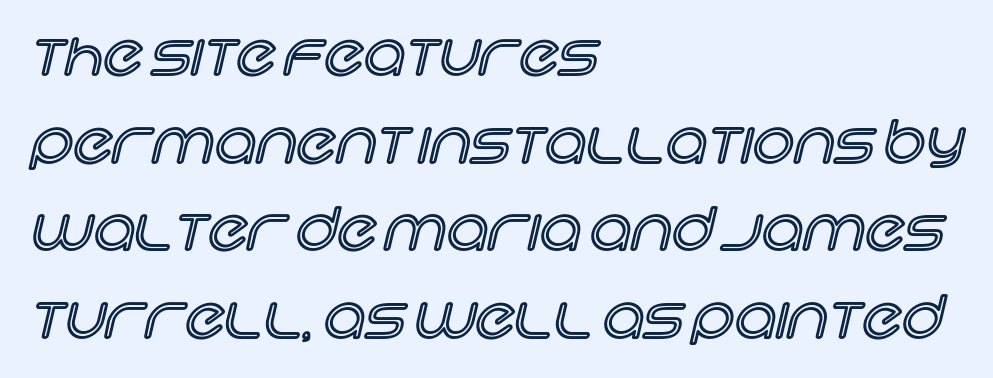
{"width": "normal", "x_height": "large", "monospaced": "no", "underline": "no", "align": "left", "line_spacing": "normal", "line_spacing_ratio": 1.51, "letter_spacing": "normal", "letter_spacing_em": 0.0, "glyph_px": 58}
